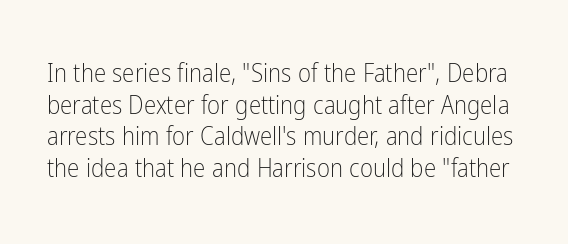
Q: Is the text bold? A: No.
Q: Is the text italic (slanted)? A: No, it is upright.
Q: Is the text underlined? A: No.
Q: Is the spacing between letters normal or unusually wide? A: Normal.
Q: Is the spacing between lines tight, normal or loose? A: Normal.
